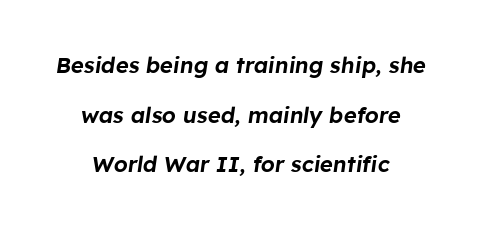
The image shows 22 px text type, italic (leaning right); set centered, loose line spacing (2.26x), normal letter spacing, not underlined.
